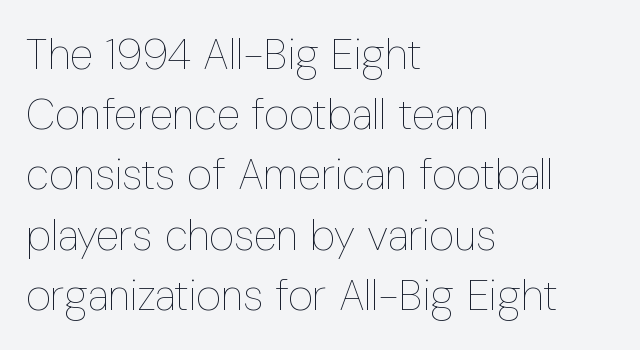
The image shows 43 px thin, condensed type, upright; set left-aligned, normal line spacing (1.4x), normal letter spacing, not underlined; low stroke contrast and a medium x-height.
